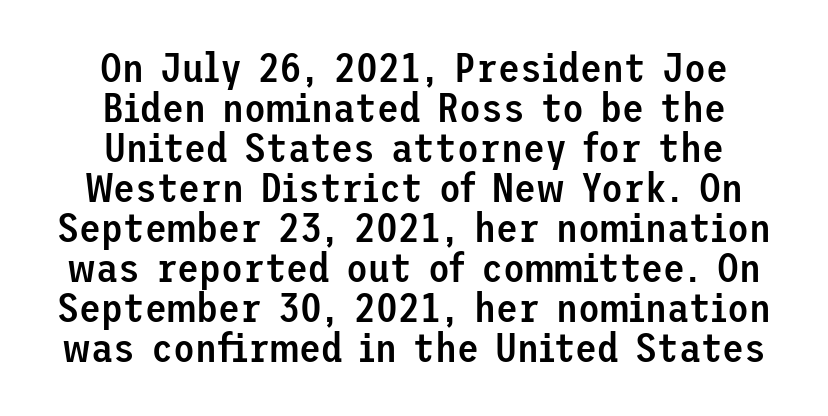
{"serif": "no", "italic": "no", "bold": "semi", "weight": "semibold", "width": "normal", "stroke_contrast": "low", "x_height": "medium", "underline": "no", "align": "center", "line_spacing": "tight", "line_spacing_ratio": 1.0, "letter_spacing": "normal", "letter_spacing_em": 0.0, "glyph_px": 40}
